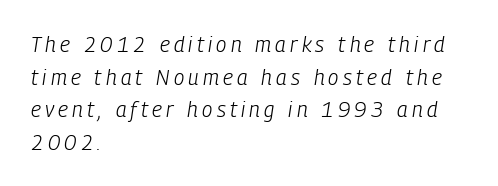
Q: Is the text bold? A: No.
Q: Is the text italic (slanted)? A: Yes, it leans right by about 9 degrees.
Q: Is the text underlined? A: No.
Q: How is the paragraph aligned? A: Left-aligned.
Q: Is the spacing between letters normal or unusually wide? A: Unusually wide.
Q: Is the spacing between lines tight, normal or loose? A: Normal.
